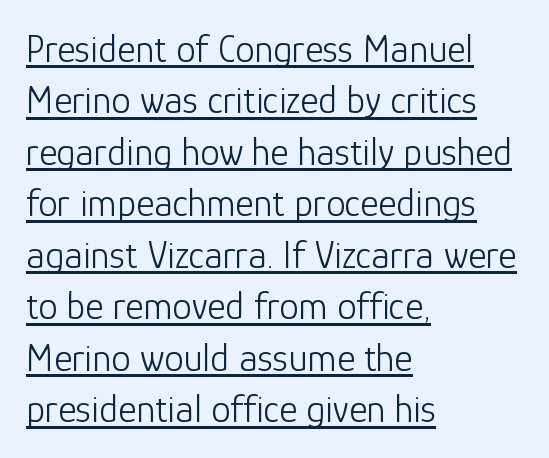
You could not count columns in this text — the font is proportionally spaced. The letterforms sit shoulder to shoulder at normal distance. Check the space under the baseline: a stroke is drawn there. Nothing sits at the stroke ends, so this counts as sans-serif. Quick note: interline space is typical. Stroke mass is kept to a normal reading level or below.
